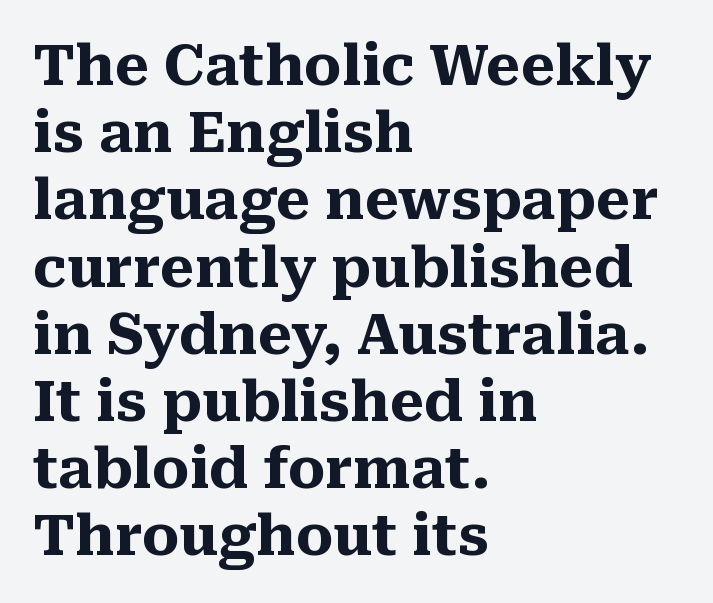
{"serif": "yes", "italic": "no", "bold": "yes", "weight": "heavy", "width": "normal", "stroke_contrast": "medium", "x_height": "medium", "monospaced": "no", "underline": "no", "align": "left", "line_spacing_ratio": 1.2, "letter_spacing": "normal", "letter_spacing_em": 0.0, "glyph_px": 56}
